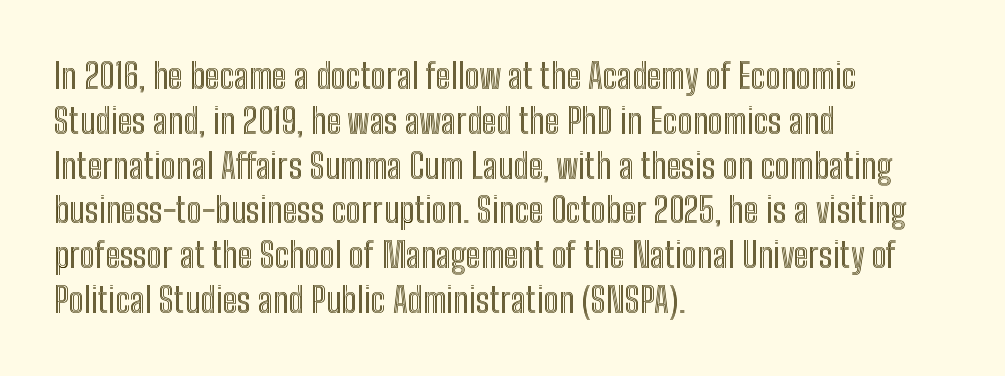
Q: Is the text italic (slanted)? A: No, it is upright.
Q: Is the text underlined? A: No.
Q: How is the paragraph aligned? A: Left-aligned.
Q: Is the spacing between letters normal or unusually wide? A: Normal.
Q: Is the spacing between lines tight, normal or loose? A: Normal.
Q: Width (condensed, normal, or wide)? A: Condensed.
Q: x-height? A: Medium.
Q: Monospaced? A: No.
